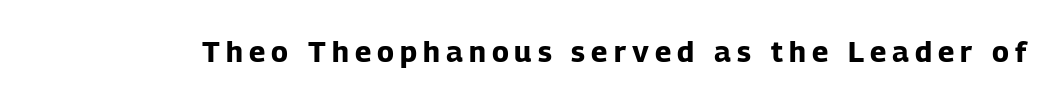
{"serif": "no", "italic": "no", "bold": "yes", "weight": "bold", "width": "normal", "stroke_contrast": "low", "x_height": "medium", "monospaced": "no", "underline": "no", "letter_spacing": "wide", "letter_spacing_em": 0.21, "glyph_px": 29}
